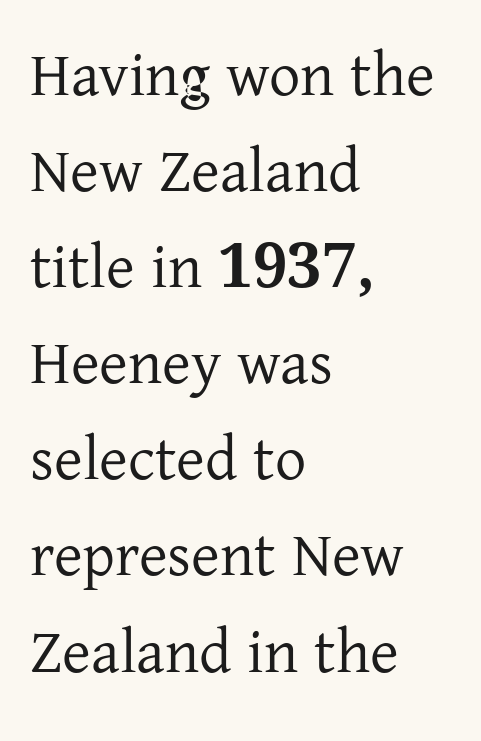
Q: Is the text italic (slanted)? A: No, it is upright.
Q: Is the typeface a serif or a sans-serif typeface? A: Serif.
Q: Is the text underlined? A: No.
Q: How is the paragraph aligned? A: Left-aligned.
Q: Is the spacing between letters normal or unusually wide? A: Normal.
Q: Is the spacing between lines tight, normal or loose? A: Normal.
Q: Width (condensed, normal, or wide)? A: Normal.
Q: Stroke contrast? A: Low.
Q: x-height? A: Medium.
Q: Monospaced? A: No.
